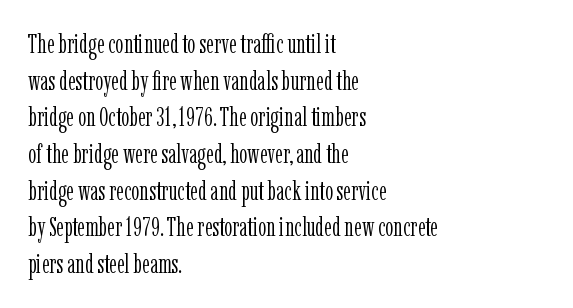
The image shows 26 px text type, upright; set left-aligned, normal line spacing (1.41x), normal letter spacing, not underlined.
